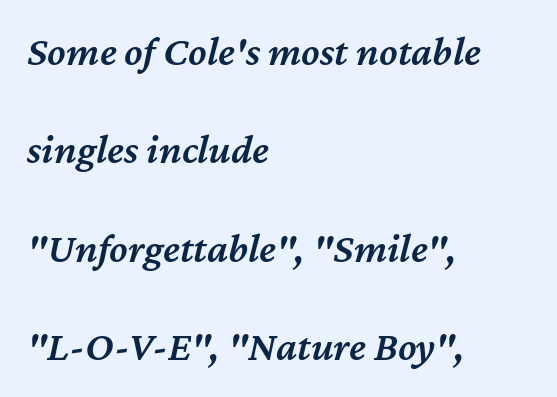
The image shows 42 px semibold type, italic (leaning right); set left-aligned, loose line spacing (2.34x), normal letter spacing, not underlined; medium stroke contrast and a medium x-height.
